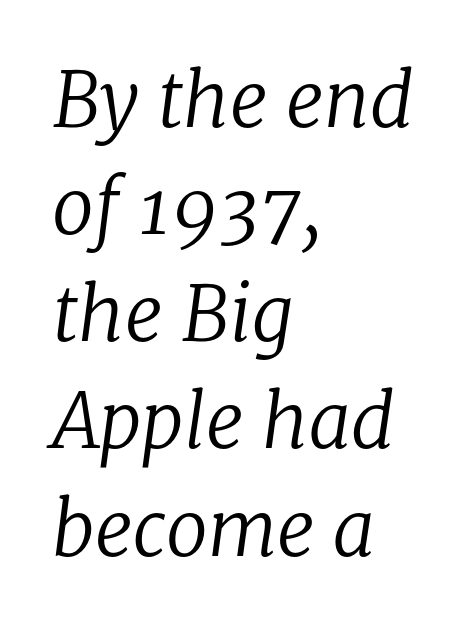
Each letter keeps its own natural width here, so spacing adapts to shape. Characters are canted at an angle relative to the baseline's perpendicular. Tracking here is standard; glyphs follow each other at the usual distance. If you drew a ruler down the left edge, every line would touch it. Examine the stroke ends and you'll spot serifs. Is the stroke heavy? The answer is a plain regular-or-lighter.
